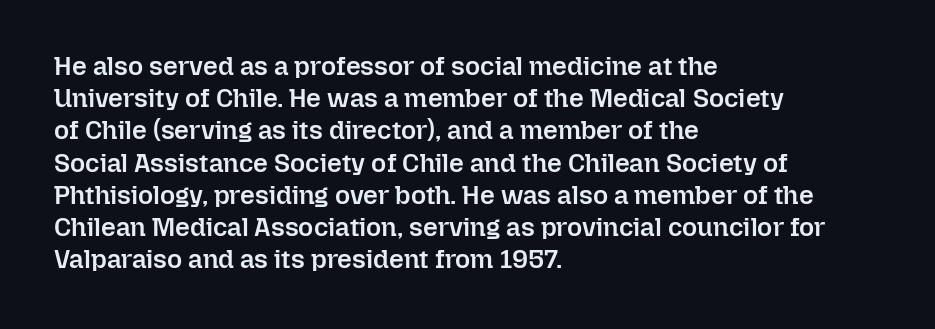
Italic? Not at all — the glyphs are vertical. The space beneath each line is pristine and unruled. Stems and bowls a touch heavier than normal — semibold. The paragraph shown leans on its left margin.
